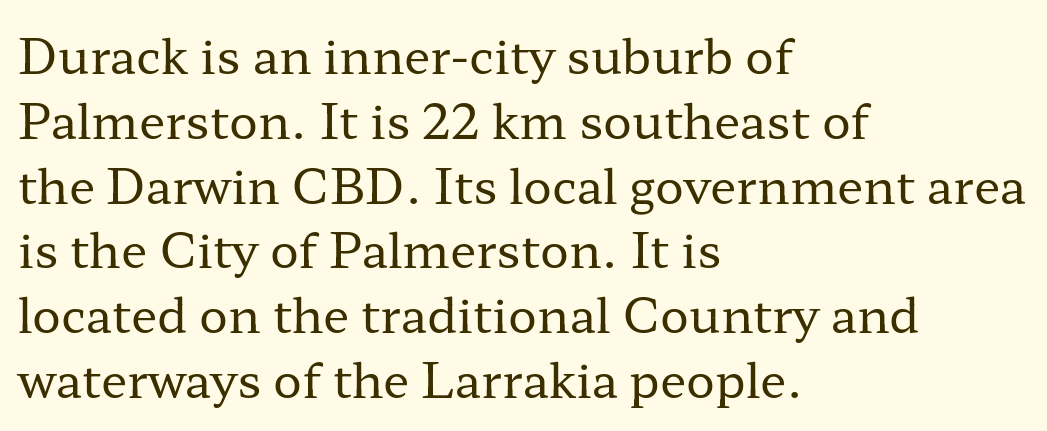
The image shows 48 px regular-weight, wide serif type, upright; set left-aligned, normal line spacing (1.35x), normal letter spacing, not underlined; low stroke contrast and a medium x-height.
